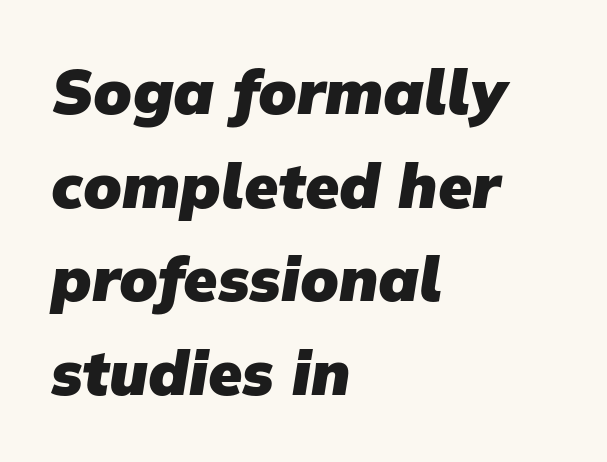
{"serif": "no", "bold": "yes", "weight": "heavy", "width": "normal", "stroke_contrast": "low", "x_height": "medium", "monospaced": "no", "underline": "no", "align": "left", "line_spacing": "normal", "line_spacing_ratio": 1.51, "letter_spacing": "normal", "letter_spacing_em": 0.0, "glyph_px": 62}
